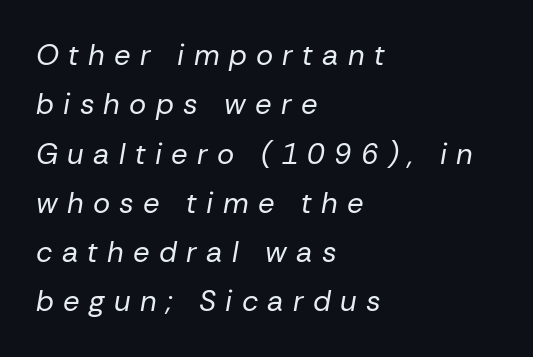
Q: Is the text bold? A: No.
Q: Is the text italic (slanted)? A: Yes, it leans right by about 10 degrees.
Q: Is the text underlined? A: No.
Q: How is the paragraph aligned? A: Left-aligned.
Q: Is the spacing between letters normal or unusually wide? A: Unusually wide.
Q: Is the spacing between lines tight, normal or loose? A: Normal.
Q: Width (condensed, normal, or wide)? A: Normal.
Q: Stroke contrast? A: Low.
Q: x-height? A: Medium.
Q: Monospaced? A: No.
